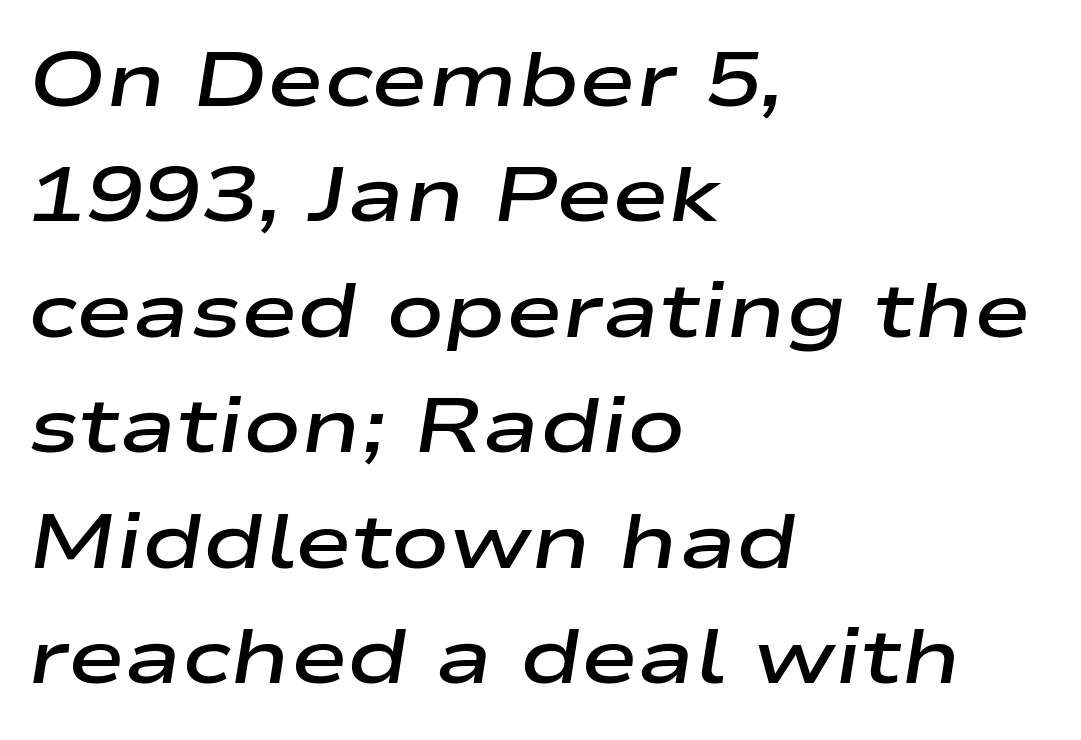
The image shows 77 px semibold, wide type, italic (leaning right); set left-aligned, normal line spacing (1.5x), normal letter spacing, not underlined; low stroke contrast and a medium x-height.
